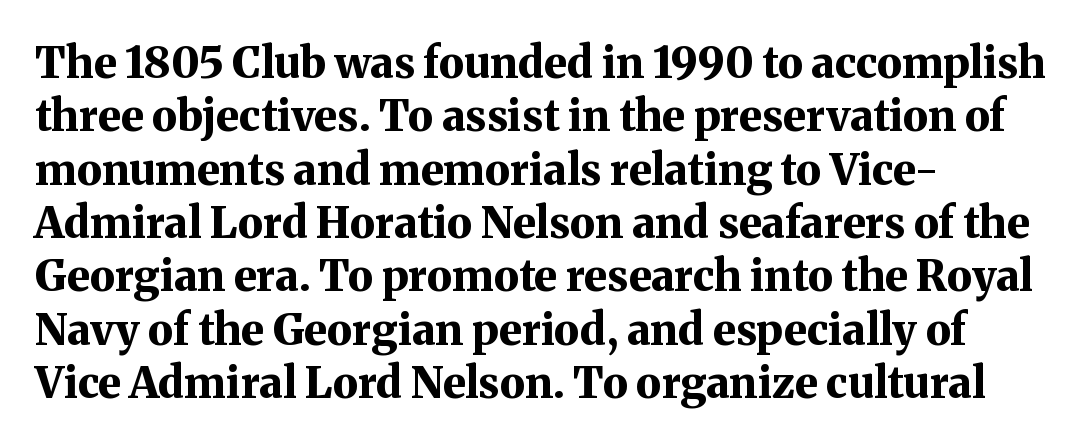
The passage shown is emphatically bold. Small tapered or slab feet sit at the stroke ends, so this counts as serif. Characters follow at the spacing the type designer built in. The face used here is proportionally spaced, like ordinary book or web type. Compared with a centered layout, this one pins lines to the left instead.
